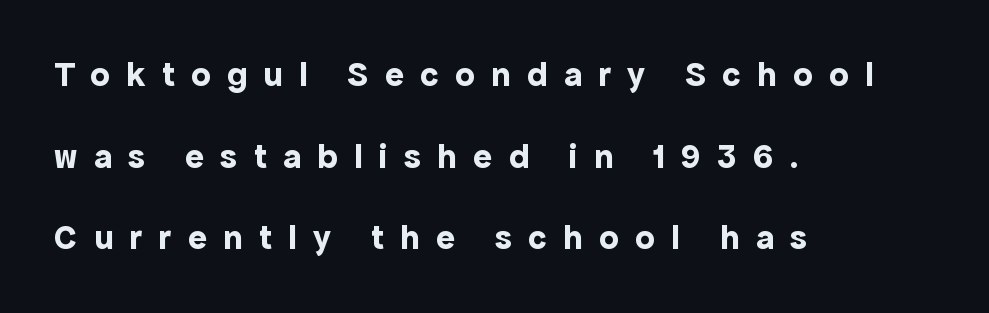
{"serif": "no", "italic": "no", "bold": "yes", "weight": "bold", "width": "normal", "x_height": "medium", "monospaced": "no", "underline": "no", "align": "left", "line_spacing": "loose", "line_spacing_ratio": 2.33, "letter_spacing": "wide", "letter_spacing_em": 0.47, "glyph_px": 35}
